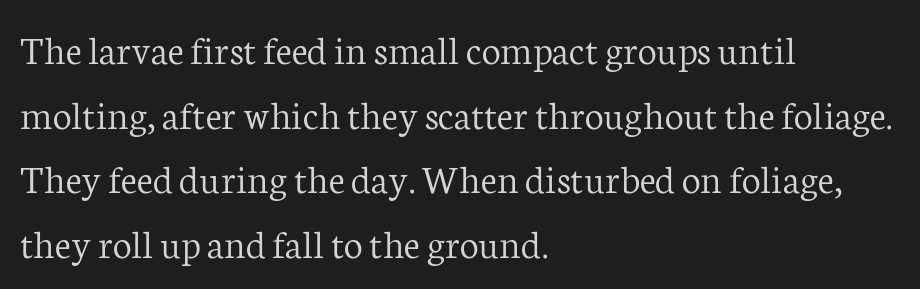
{"serif": "yes", "italic": "no", "bold": "no", "weight": "light", "width": "normal", "stroke_contrast": "low", "x_height": "medium", "monospaced": "no", "underline": "no", "align": "left", "line_spacing": "normal", "line_spacing_ratio": 1.54, "letter_spacing": "normal", "letter_spacing_em": 0.0, "glyph_px": 42}
